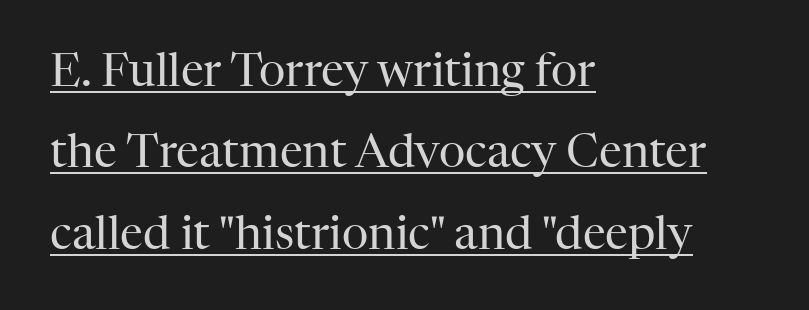
Q: Is the text bold? A: No.
Q: Is the text italic (slanted)? A: No, it is upright.
Q: Is the typeface a serif or a sans-serif typeface? A: Serif.
Q: Is the text underlined? A: Yes.
Q: How is the paragraph aligned? A: Left-aligned.
Q: Is the spacing between letters normal or unusually wide? A: Normal.
Q: Width (condensed, normal, or wide)? A: Normal.
Q: Stroke contrast? A: High.
Q: x-height? A: Medium.
Q: Monospaced? A: No.
